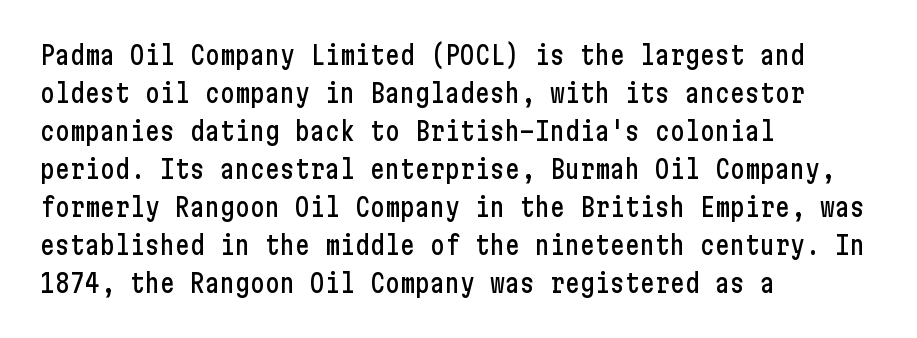
Q: Is the text italic (slanted)? A: No, it is upright.
Q: Is the text underlined? A: No.
Q: How is the paragraph aligned? A: Left-aligned.
Q: Is the spacing between letters normal or unusually wide? A: Normal.
Q: Is the spacing between lines tight, normal or loose? A: Normal.
